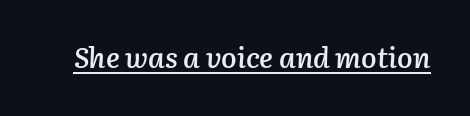
The image shows 29 px semibold type, italic (leaning right); set normal letter spacing, underlined; low stroke contrast and a medium x-height.
